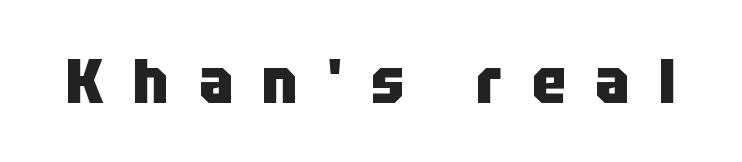
The image shows 63 px heavy, condensed sans-serif type, upright; set unusually wide letter spacing (+0.47 em), not underlined; low stroke contrast and a large x-height.
